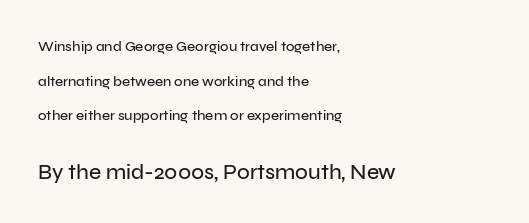
{"italic": "no", "underline": "no", "align": "left", "line_spacing": "loose", "line_spacing_ratio": 2.48, "letter_spacing": "normal", "letter_spacing_em": 0.0, "larger_block": "second", "size_ratio": 1.5, "glyph_px": 21}
